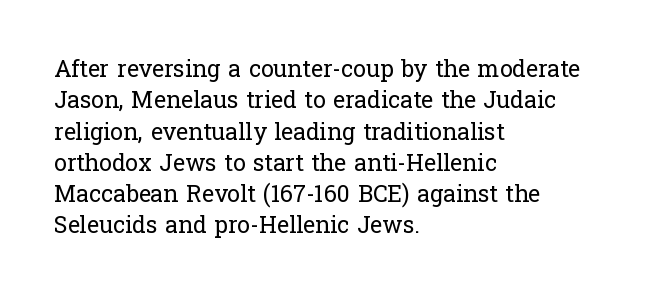
The image shows 23 px text type, upright; set left-aligned, normal line spacing (1.36x), normal letter spacing, not underlined.
